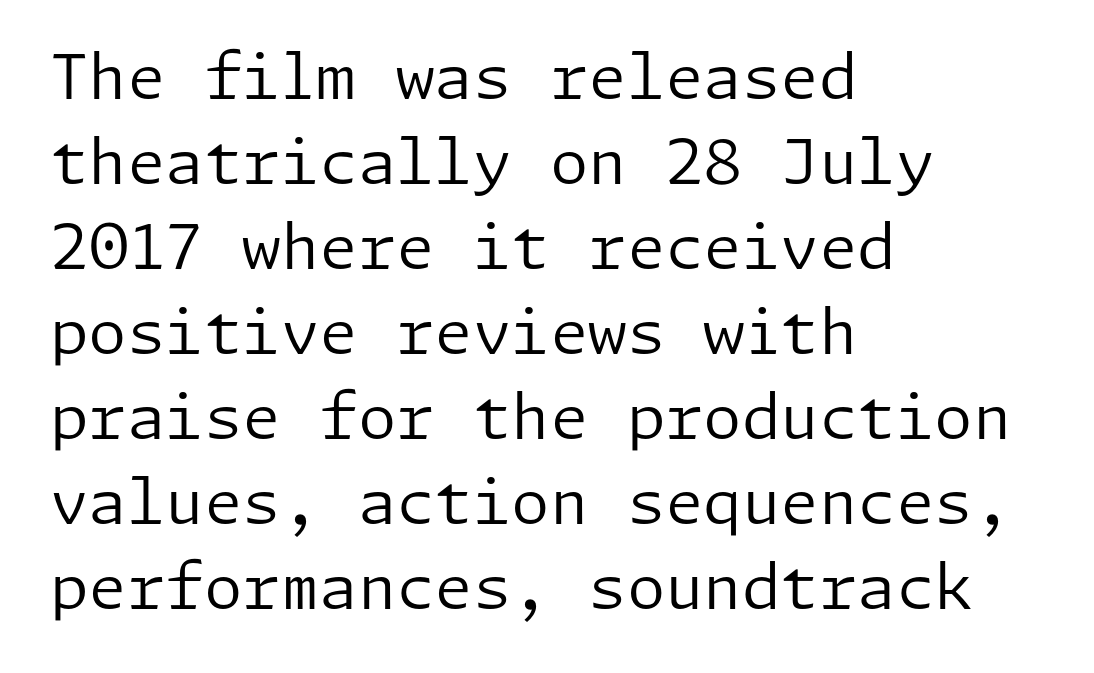
Honestly, the letter spacing is just normal — you wouldn't notice it. Is the stroke heavy? The answer is a plain regular-or-lighter. The rows are spaced the way most documents space them. The zone under the glyphs is completely vacant. Font category for this specimen: sans-serif. The letters stand straight up with perfectly vertical stems.
